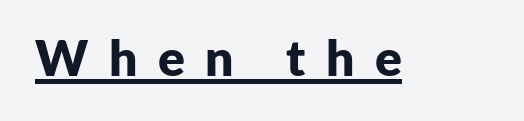
The image shows 50 px bold sans-serif type, upright; set unusually wide letter spacing (+0.41 em), underlined; low stroke contrast and a medium x-height.
